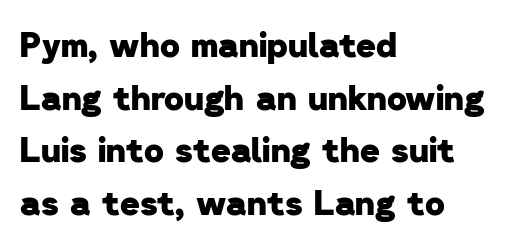
{"serif": "no", "bold": "yes", "weight": "heavy", "width": "normal", "stroke_contrast": "low", "x_height": "medium", "monospaced": "no", "underline": "no", "align": "left", "line_spacing": "normal", "line_spacing_ratio": 1.55, "letter_spacing": "normal", "letter_spacing_em": 0.0, "glyph_px": 34}
